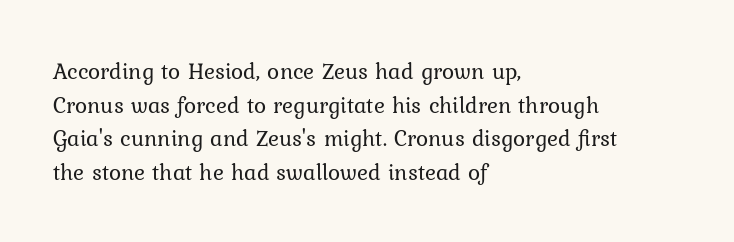
What stands out about the letter spacing? Nothing — it is the standard amount. Type without underlining. You can tell it's not italic because the verticals are truly vertical. Is there much room between lines? A standard amount, neither cramped nor airy.
